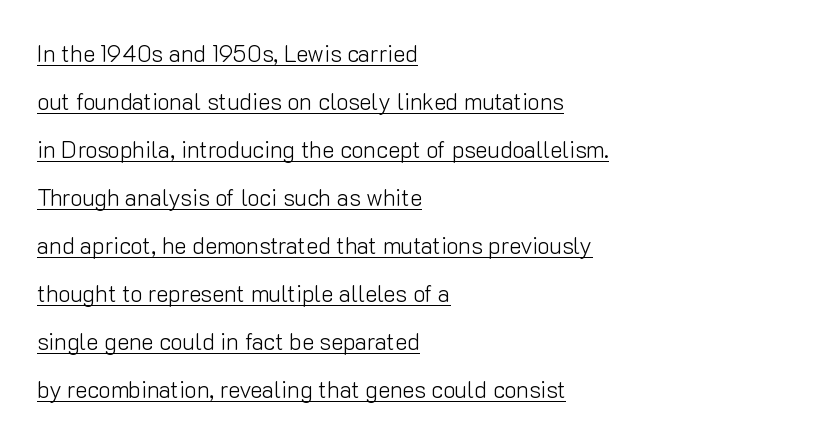
Q: Is the text bold? A: No.
Q: Is the text italic (slanted)? A: No, it is upright.
Q: Is the text underlined? A: Yes.
Q: How is the paragraph aligned? A: Left-aligned.
Q: Is the spacing between letters normal or unusually wide? A: Normal.
Q: Is the spacing between lines tight, normal or loose? A: Loose.
